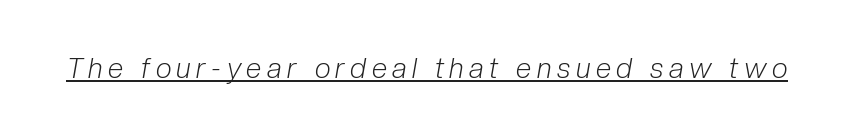
The image shows 28 px light, condensed type, italic (leaning right); set unusually wide letter spacing (+0.2 em), underlined; low stroke contrast and a medium x-height.
